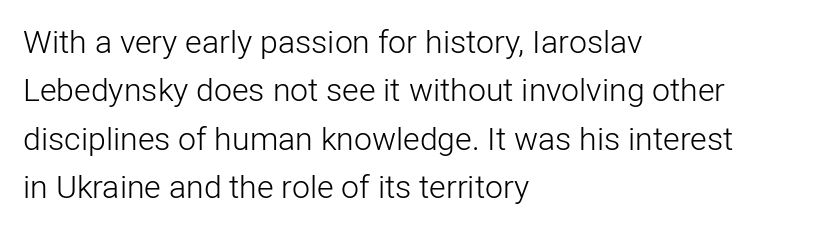
Q: Is the text bold? A: No.
Q: Is the text italic (slanted)? A: No, it is upright.
Q: Is the typeface a serif or a sans-serif typeface? A: Sans-serif.
Q: Is the text underlined? A: No.
Q: How is the paragraph aligned? A: Left-aligned.
Q: Is the spacing between letters normal or unusually wide? A: Normal.
Q: Is the spacing between lines tight, normal or loose? A: Normal.
Q: Width (condensed, normal, or wide)? A: Normal.
Q: Stroke contrast? A: Low.
Q: x-height? A: Medium.
Q: Monospaced? A: No.
